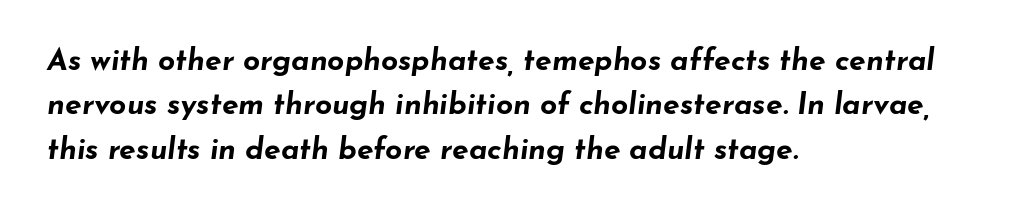
The image shows 30 px bold, wide type, italic (leaning right); set left-aligned, normal line spacing (1.48x), normal letter spacing, not underlined; low stroke contrast and a small x-height.
